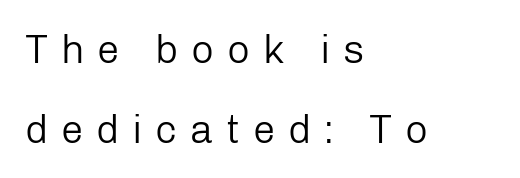
Q: Is the text bold? A: No.
Q: Is the text italic (slanted)? A: No, it is upright.
Q: Is the typeface a serif or a sans-serif typeface? A: Sans-serif.
Q: Is the text underlined? A: No.
Q: How is the paragraph aligned? A: Left-aligned.
Q: Is the spacing between letters normal or unusually wide? A: Unusually wide.
Q: Is the spacing between lines tight, normal or loose? A: Loose.
Q: Width (condensed, normal, or wide)? A: Normal.
Q: Stroke contrast? A: Low.
Q: x-height? A: Medium.
Q: Monospaced? A: No.
